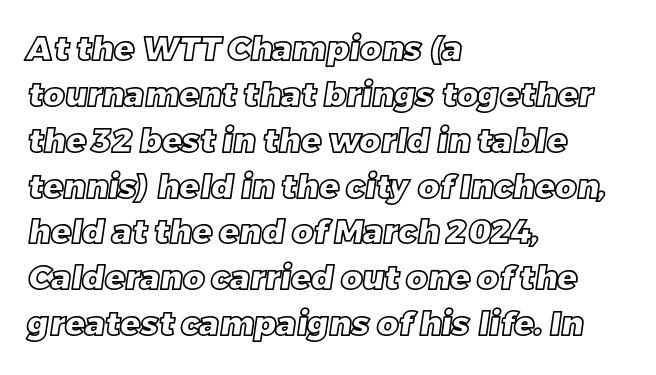
The image shows 33 px text type; set left-aligned, normal line spacing (1.39x), normal letter spacing, not underlined; a large x-height.
